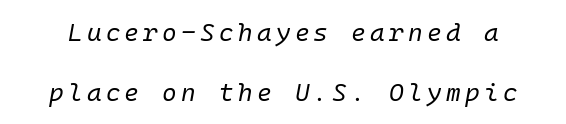
The image shows 25 px text type, italic (leaning right); set loose line spacing (2.39x), not underlined.
